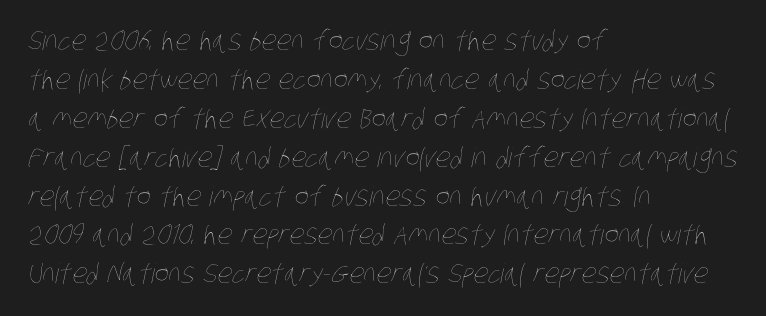
The image shows 27 px text type; set left-aligned, normal line spacing (1.44x), normal letter spacing, not underlined.
